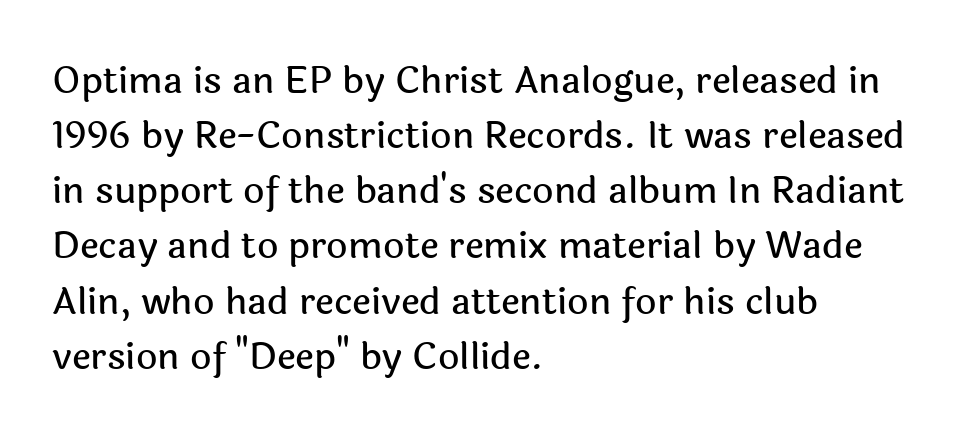
Q: Is the text italic (slanted)? A: No, it is upright.
Q: Is the typeface a serif or a sans-serif typeface? A: Sans-serif.
Q: Is the text underlined? A: No.
Q: How is the paragraph aligned? A: Left-aligned.
Q: Is the spacing between letters normal or unusually wide? A: Normal.
Q: Is the spacing between lines tight, normal or loose? A: Normal.
Q: Width (condensed, normal, or wide)? A: Normal.
Q: x-height? A: Medium.
Q: Monospaced? A: No.
